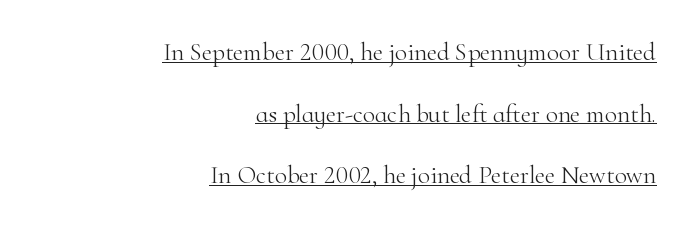
These characters rest on top of a visible drawn line. Posture: upright roman. A flush-right, rag-left setting is used for this passage. Think standard paragraph weight, or any step lighter than that.
